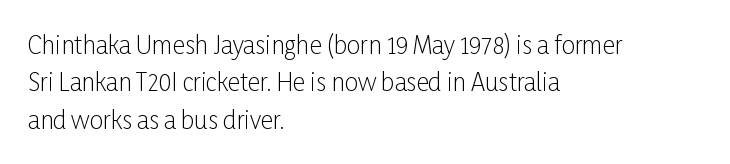
Q: Is the text bold? A: No.
Q: Is the text italic (slanted)? A: No, it is upright.
Q: Is the text underlined? A: No.
Q: How is the paragraph aligned? A: Left-aligned.
Q: Is the spacing between letters normal or unusually wide? A: Normal.
Q: Is the spacing between lines tight, normal or loose? A: Normal.
